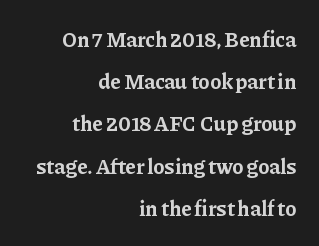
The tracking reads as untouched default to a designer's eye. Italic? Not at all — the glyphs are vertical. Regarding leading, the lines here are spaced well apart. Caption: bold face, heavy strokes. Each line ends at the same right margin while the left side varies.
